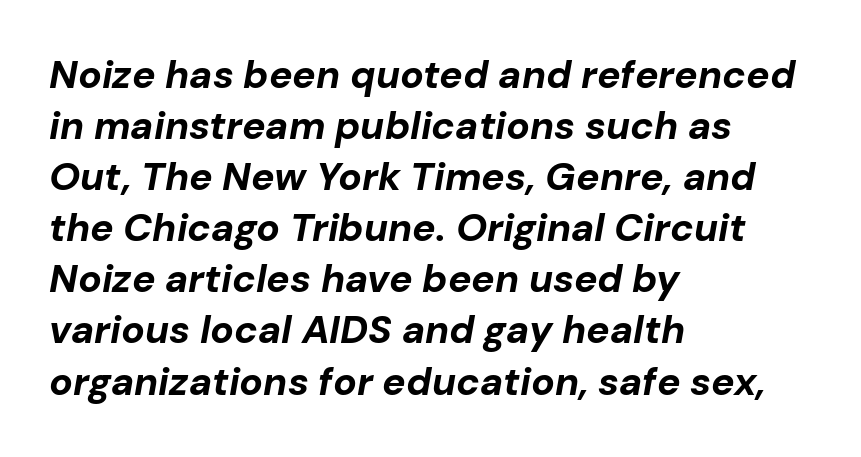
{"italic": "yes", "lean": "right", "slant_degrees": 10, "bold": "yes", "weight": "bold", "width": "normal", "stroke_contrast": "low", "x_height": "medium", "monospaced": "no", "underline": "no", "align": "left", "line_spacing": "normal", "line_spacing_ratio": 1.31, "letter_spacing": "normal", "letter_spacing_em": 0.0, "glyph_px": 39}
